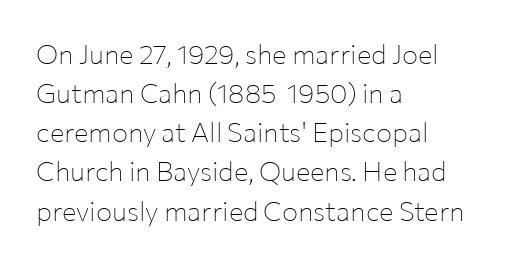
The image shows 27 px text type, upright; set left-aligned, normal line spacing (1.45x), normal letter spacing, not underlined.
